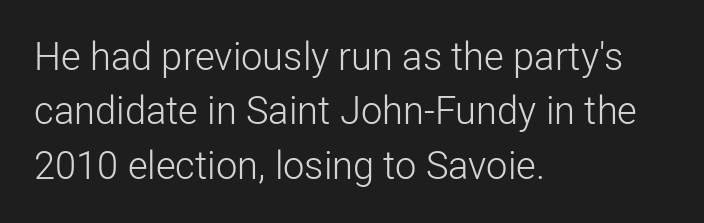
Reading down the block, your eye returns to a fixed left position each line. Horizontal bands of white between lines are of average thickness. Think of a printed novel: that variable character pitch is what you see here. Style check: upright. A sans-serif font was chosen for this passage.
